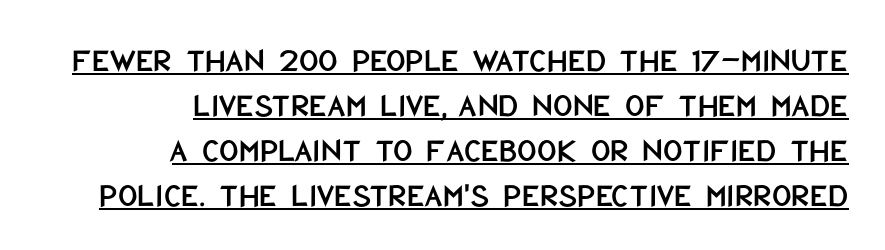
These lines sit exactly where default settings would place them. Inter-character spacing is left at the font's built-in metrics. Nope, not italic — everything's standing straight. The lines in this sample share a right terminus and differ only in where they begin. The string is rendered with underlining switched on. Spacing verdict: proportional, widths tailored to each character.
